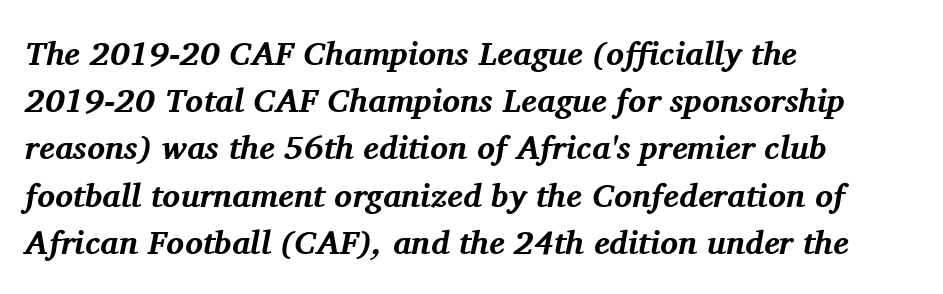
The image shows 33 px bold serif type, italic (leaning right); set left-aligned, normal line spacing (1.43x), normal letter spacing, not underlined; medium stroke contrast and a medium x-height.
